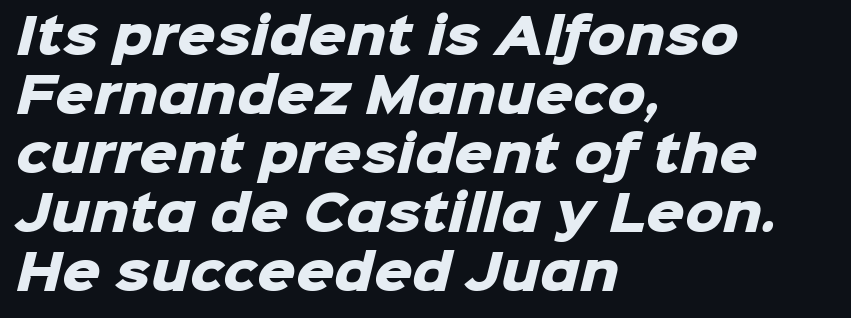
Q: Is the text bold? A: Yes.
Q: Is the typeface a serif or a sans-serif typeface? A: Sans-serif.
Q: Is the text underlined? A: No.
Q: How is the paragraph aligned? A: Left-aligned.
Q: Is the spacing between letters normal or unusually wide? A: Normal.
Q: Width (condensed, normal, or wide)? A: Normal.
Q: Stroke contrast? A: Low.
Q: x-height? A: Medium.
Q: Monospaced? A: No.
